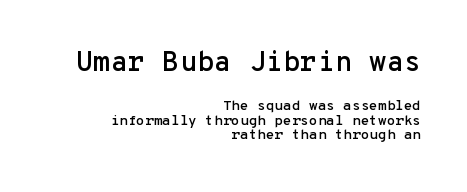
Q: Is the text italic (slanted)? A: No, it is upright.
Q: Is the typeface a serif or a sans-serif typeface? A: Sans-serif.
Q: Is the text underlined? A: No.
Q: How is the paragraph aligned? A: Right-aligned.
Q: Is the spacing between letters normal or unusually wide? A: Normal.
Q: Is the spacing between lines tight, normal or loose? A: Tight.
Q: Which block of text is set in a larger size, the first (top) or the second (bottom)? A: The first (top) one.
Q: Width (condensed, normal, or wide)? A: Normal.
Q: Stroke contrast? A: Low.
Q: x-height? A: Medium.
Q: Monospaced? A: Yes.
